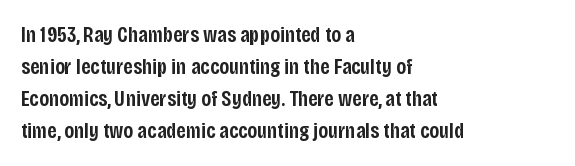
{"italic": "no", "bold": "semi", "underline": "no", "align": "left", "line_spacing": "normal", "line_spacing_ratio": 1.46, "letter_spacing": "normal", "letter_spacing_em": 0.0, "glyph_px": 22}
